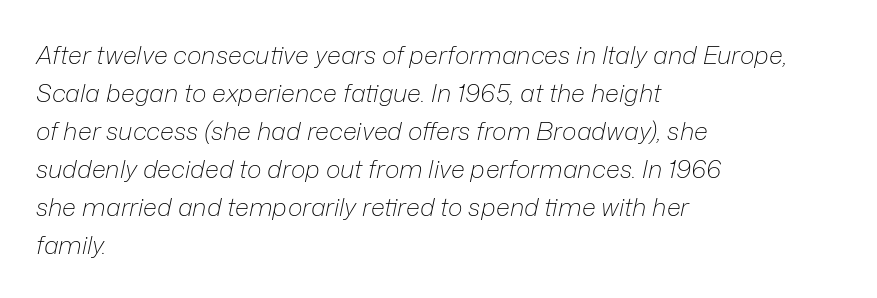
The image shows 25 px text type, italic (leaning right); set left-aligned, normal line spacing (1.52x), normal letter spacing, not underlined.
